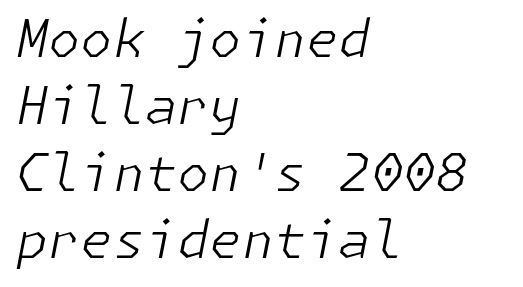
The letterforms sit at book weight or below. Letter spacing: default. The passage is arranged the way most books set body copy — flush left. Leading matches the norm, producing a regular column.
